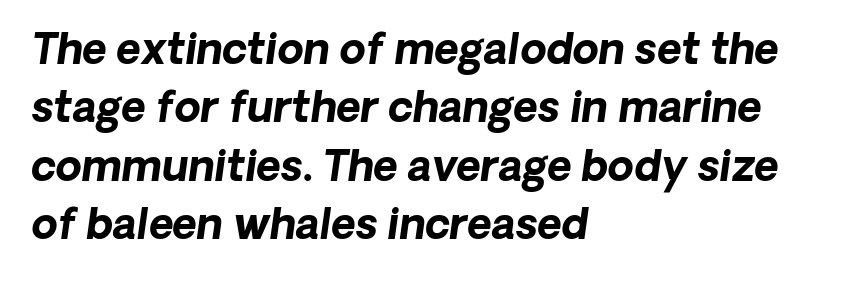
{"italic": "yes", "lean": "right", "slant_degrees": 8, "bold": "yes", "weight": "bold", "width": "normal", "stroke_contrast": "low", "x_height": "medium", "monospaced": "no", "underline": "no", "align": "left", "line_spacing": "normal", "line_spacing_ratio": 1.39, "letter_spacing": "normal", "letter_spacing_em": 0.0, "glyph_px": 42}
